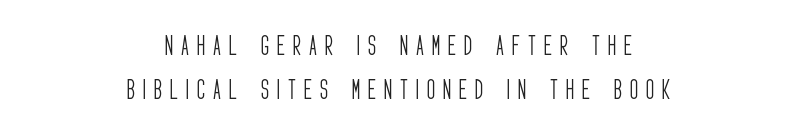
Q: Is the text bold? A: No.
Q: Is the text italic (slanted)? A: No, it is upright.
Q: Is the text underlined? A: No.
Q: How is the paragraph aligned? A: Centered.
Q: Is the spacing between letters normal or unusually wide? A: Unusually wide.
Q: Is the spacing between lines tight, normal or loose? A: Loose.
